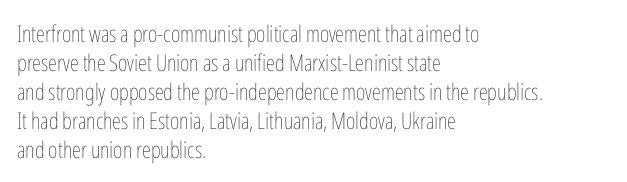
A typesetter would call this zero additional tracking. If you drew a line through each stem, it would be perfectly vertical. This block has exactly the height ordinary leading produces. Teacher's note: observe the even left margin — that is flush-left alignment. The area under the type is left untouched. This is not heavy type; no bold has been used.
